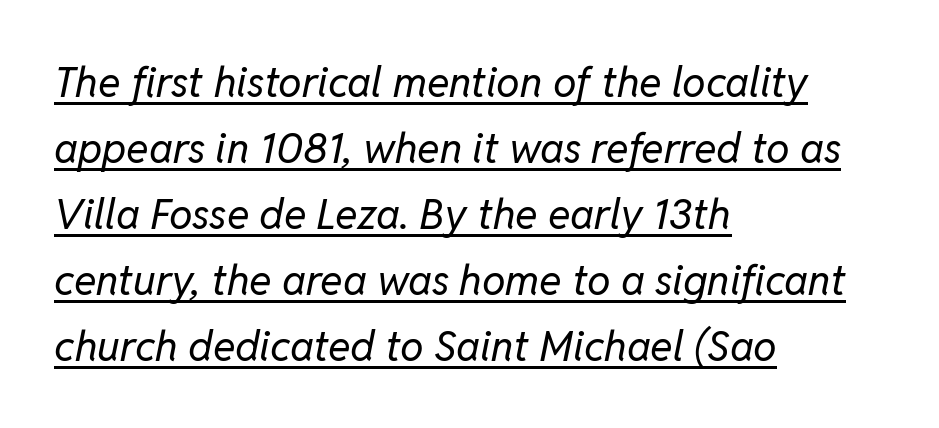
{"italic": "yes", "lean": "right", "slant_degrees": 11, "bold": "no", "weight": "regular", "width": "normal", "stroke_contrast": "low", "x_height": "medium", "monospaced": "no", "underline": "yes", "align": "left", "line_spacing": "normal", "line_spacing_ratio": 1.57, "letter_spacing": "normal", "letter_spacing_em": 0.0, "glyph_px": 42}
